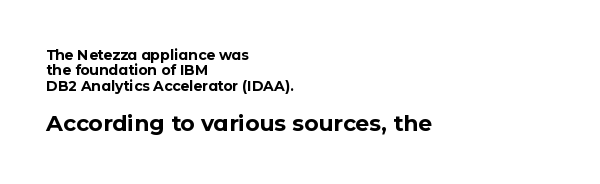
The block sitting lower on the canvas is the one with enlarged characters. The compositor pushed each line to the left boundary. Observe the ordinary spacing: letters are neighbours, not strangers. Weight: bold. Clear beneath every line of the passage. Leading: reduced.
